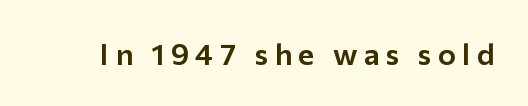
Q: Is the text italic (slanted)? A: No, it is upright.
Q: Is the typeface a serif or a sans-serif typeface? A: Sans-serif.
Q: Is the text underlined? A: No.
Q: Is the spacing between letters normal or unusually wide? A: Unusually wide.
Q: Width (condensed, normal, or wide)? A: Normal.
Q: Stroke contrast? A: Low.
Q: x-height? A: Medium.
Q: Monospaced? A: No.
